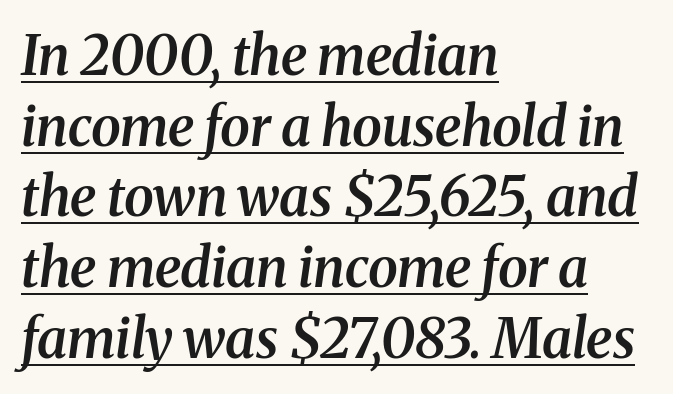
Q: Is the text bold? A: Semi-bold.
Q: Is the text italic (slanted)? A: Yes, it leans right by about 8 degrees.
Q: Is the typeface a serif or a sans-serif typeface? A: Serif.
Q: Is the text underlined? A: Yes.
Q: How is the paragraph aligned? A: Left-aligned.
Q: Is the spacing between letters normal or unusually wide? A: Normal.
Q: Is the spacing between lines tight, normal or loose? A: Normal.
Q: Width (condensed, normal, or wide)? A: Normal.
Q: Stroke contrast? A: Medium.
Q: x-height? A: Medium.
Q: Monospaced? A: No.
